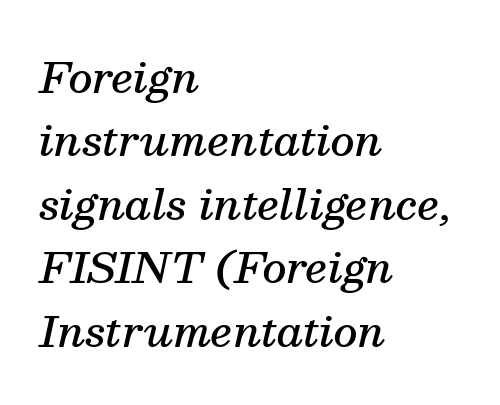
You can tell from the footed stems that serif type was used. This sample is left-justified, so line endings fall wherever the words run out. In terms of letterspacing, this is plain default setting. Type without underlining.
